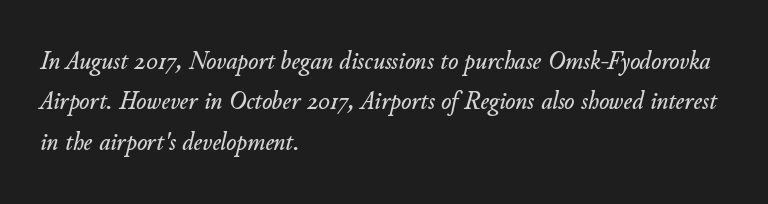
{"italic": "yes", "lean": "right", "slant_degrees": 11, "underline": "no", "align": "left", "line_spacing": "normal", "line_spacing_ratio": 1.5, "letter_spacing": "normal", "letter_spacing_em": 0.0, "glyph_px": 27}
